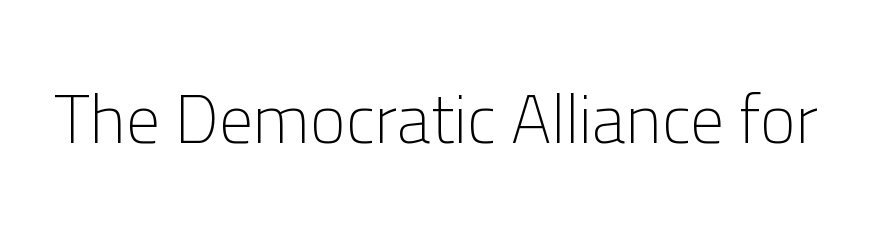
Q: Is the text bold? A: No.
Q: Is the text italic (slanted)? A: No, it is upright.
Q: Is the typeface a serif or a sans-serif typeface? A: Sans-serif.
Q: Is the text underlined? A: No.
Q: Is the spacing between letters normal or unusually wide? A: Normal.
Q: Width (condensed, normal, or wide)? A: Normal.
Q: Stroke contrast? A: Low.
Q: x-height? A: Medium.
Q: Monospaced? A: No.
